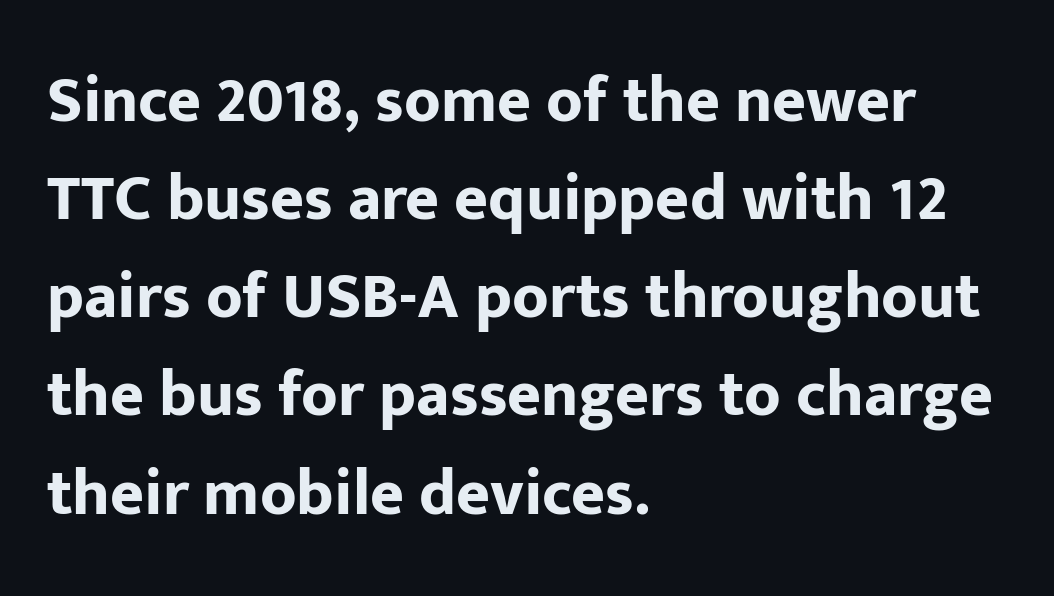
The image shows 65 px bold sans-serif type, upright; set left-aligned, normal line spacing (1.51x), normal letter spacing, not underlined; low stroke contrast and a medium x-height.
